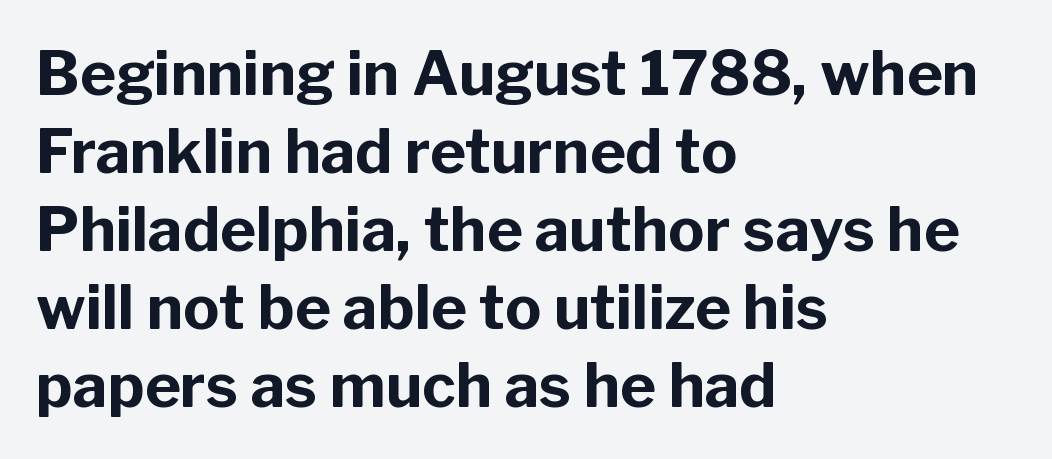
Successive baselines arrive at the customary interval. This sample is left-justified, so line endings fall wherever the words run out. Italic: no, the glyphs are upright roman. Check under the words: just untouched page. Students, note that the glyphs here touch the page at normal intervals.
